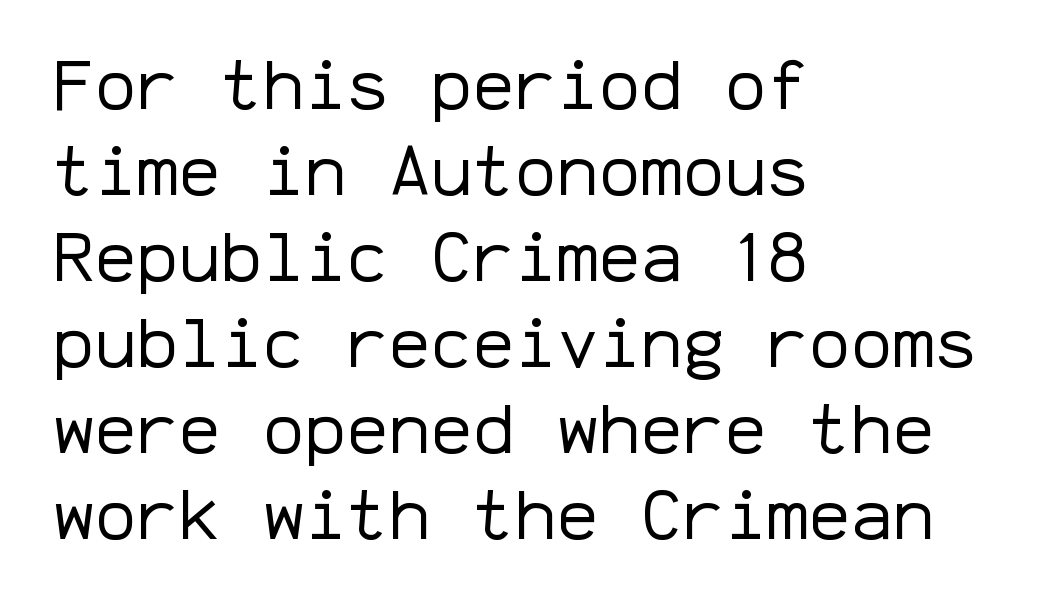
Q: Is the text bold? A: No.
Q: Is the text italic (slanted)? A: No, it is upright.
Q: Is the typeface a serif or a sans-serif typeface? A: Sans-serif.
Q: Is the text underlined? A: No.
Q: How is the paragraph aligned? A: Left-aligned.
Q: Is the spacing between letters normal or unusually wide? A: Normal.
Q: Width (condensed, normal, or wide)? A: Normal.
Q: Stroke contrast? A: Low.
Q: x-height? A: Medium.
Q: Monospaced? A: Yes.
